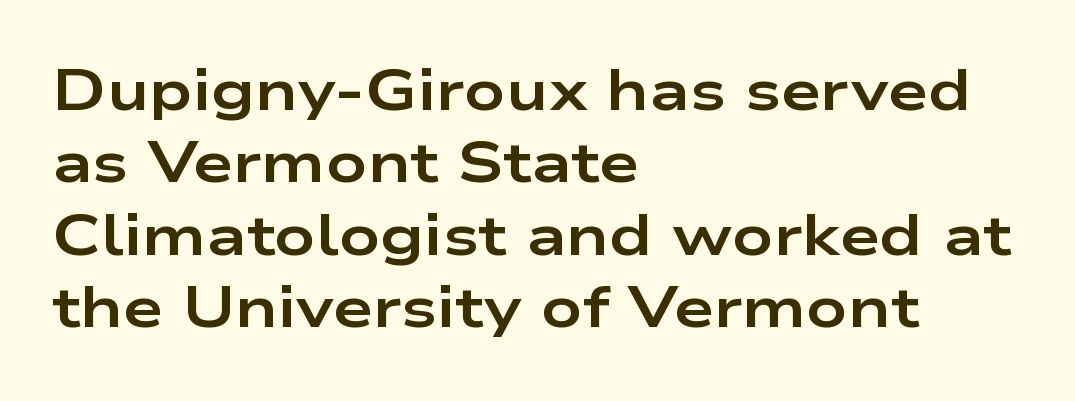
Strokes here are thick enough to call this a true bold. Type without underlining. Are there feet on the stems? There aren't — it's a sans. This rendering uses left alignment, leaving the right contour irregular. Whoever set this chose a conventional vertical rhythm.
